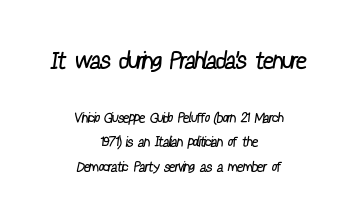
Q: Is the text bold? A: No.
Q: Is the text underlined? A: No.
Q: How is the paragraph aligned? A: Centered.
Q: Is the spacing between letters normal or unusually wide? A: Normal.
Q: Which block of text is set in a larger size, the first (top) or the second (bottom)? A: The first (top) one.
